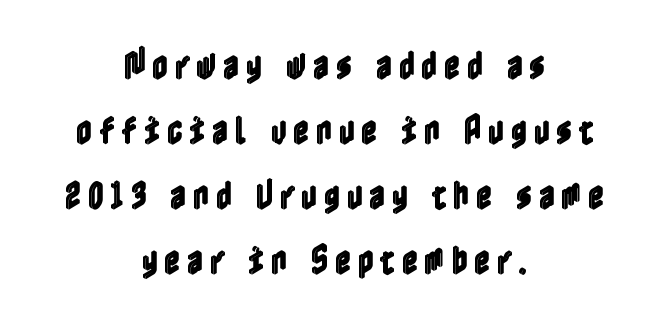
{"italic": "no", "width": "condensed", "x_height": "medium", "underline": "no", "align": "center", "line_spacing": "loose", "line_spacing_ratio": 2.03, "glyph_px": 32}
